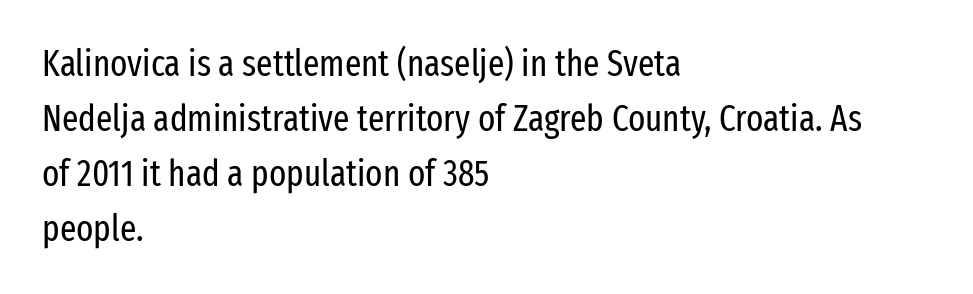
{"serif": "no", "italic": "no", "bold": "no", "weight": "regular", "width": "condensed", "stroke_contrast": "low", "x_height": "medium", "monospaced": "no", "underline": "no", "align": "left", "line_spacing": "normal", "line_spacing_ratio": 1.53, "letter_spacing": "normal", "letter_spacing_em": 0.0, "glyph_px": 36}
